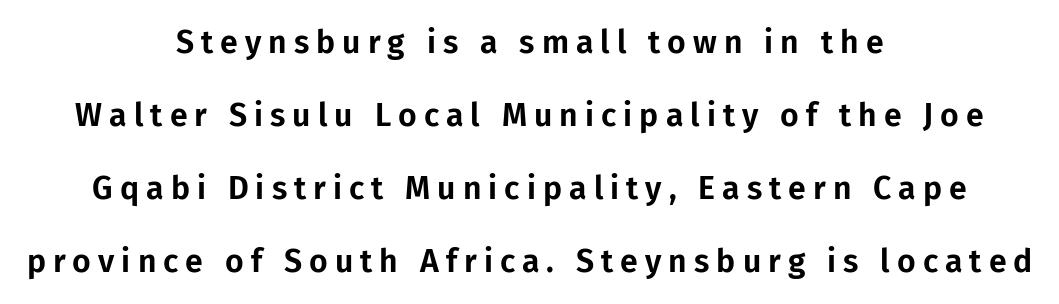
{"serif": "no", "italic": "no", "width": "normal", "stroke_contrast": "low", "x_height": "medium", "monospaced": "no", "underline": "no", "align": "center", "line_spacing": "loose", "line_spacing_ratio": 2.28, "letter_spacing": "wide", "letter_spacing_em": 0.22, "glyph_px": 32}
